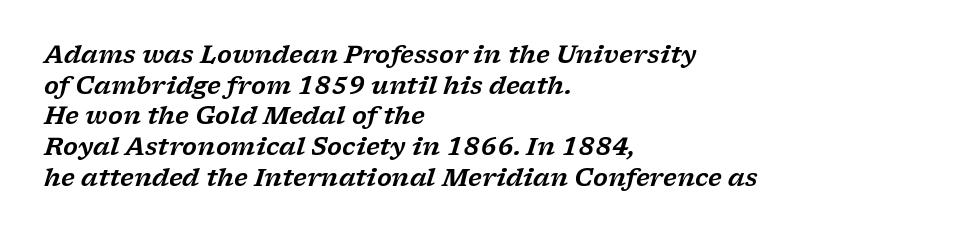
There is no visible air inserted between adjacent glyphs. The paragraph has a hard left edge and a soft right edge. Emphasis-style slanted type is in use. The string is rendered with underlining switched off. Successive baselines arrive at the customary interval.
